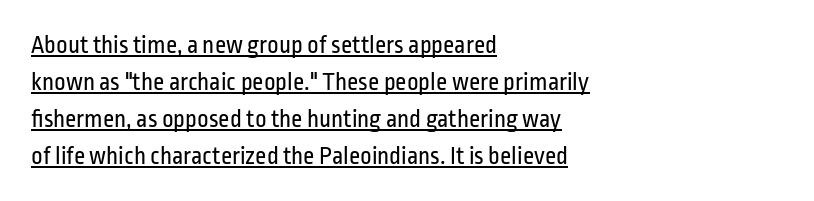
The image shows 25 px text type, upright; set left-aligned, normal line spacing (1.48x), normal letter spacing, underlined.
